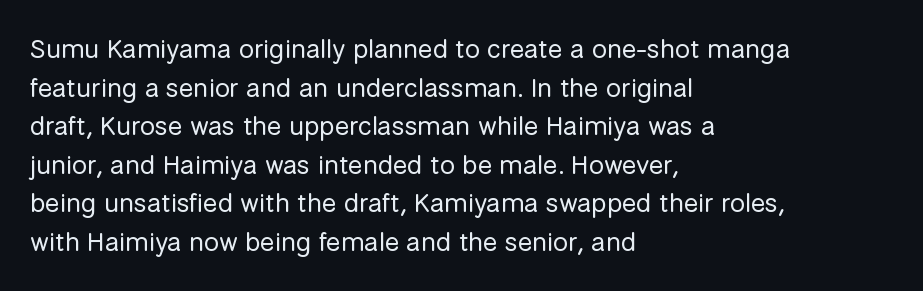
The image shows 27 px text type, upright; set left-aligned, normal line spacing (1.43x), normal letter spacing, not underlined.
